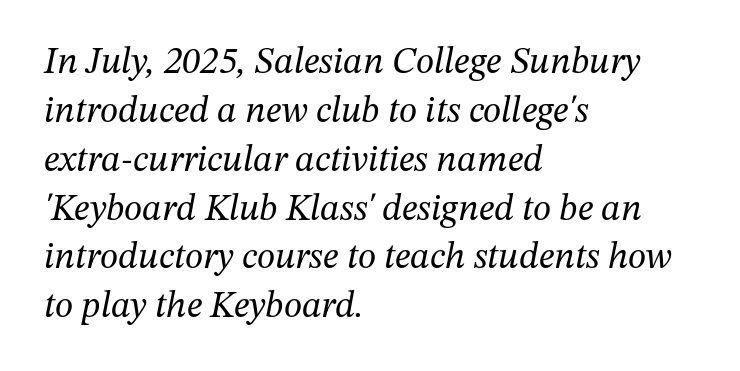
Caption: standard tracking, unaltered. Vertical spacing — default. Each stroke keeps to a modest, everyday thickness or less. Rendered with sloped, italic letterforms.
